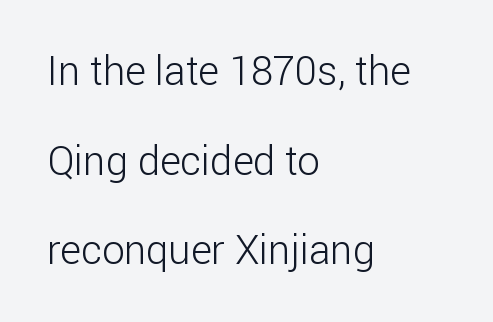
The image shows 40 px light sans-serif type, upright; set left-aligned, loose line spacing (2.24x), normal letter spacing, not underlined; low stroke contrast and a medium x-height.
